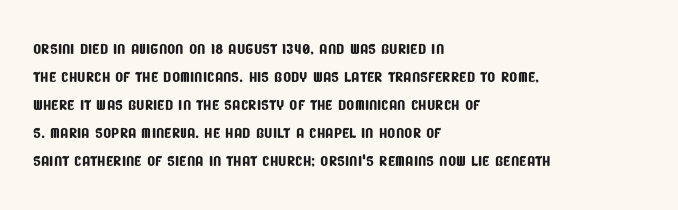
{"underline": "no", "align": "left", "line_spacing": "normal", "line_spacing_ratio": 1.33, "letter_spacing": "normal", "letter_spacing_em": 0.0, "glyph_px": 21}
